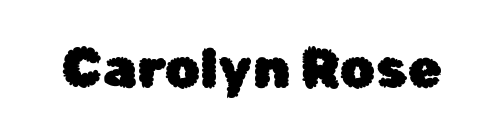
Is this a fixed-width face? No — the glyphs have proportional, varying widths. Font category for this specimen: sans-serif. Descenders are the only things crossing below the line. Ordinary non-slanted type is in use.
